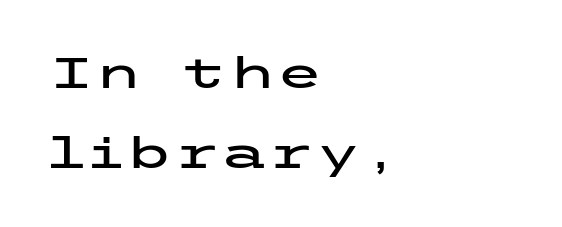
The image shows 43 px wide sans-serif type, upright; set left-aligned, line spacing 1.87x, normal letter spacing, not underlined; low stroke contrast and a medium x-height.
